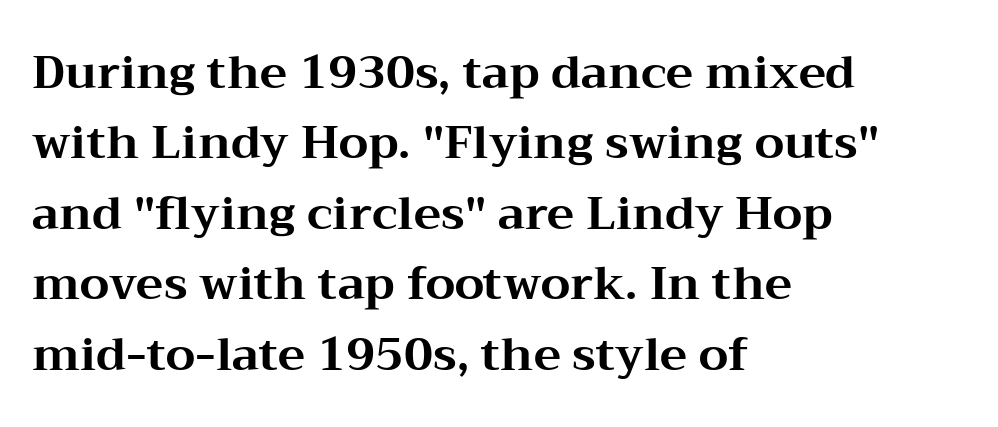
The image shows 46 px bold, wide serif type, upright; set left-aligned, normal line spacing (1.53x), normal letter spacing, not underlined; medium stroke contrast and a medium x-height.
